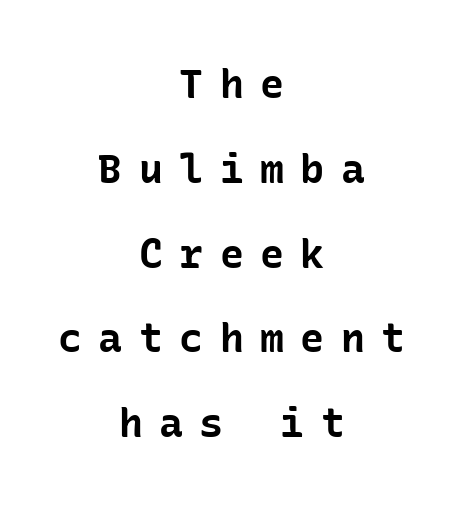
The foot of each line stays bare and open. The type is letterspaced generously, with wide tracking. Teacher's note: observe the equal gaps on both sides — that is centered alignment. What weight is shown? A full bold with thick strokes. You can tell from the bare stems that sans-serif type was used.
